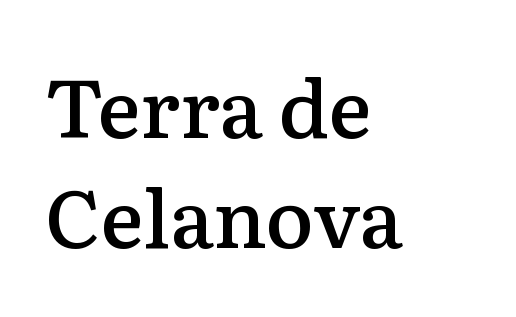
The image shows 80 px semibold serif type, upright; set left-aligned, normal line spacing (1.38x), normal letter spacing, not underlined; medium stroke contrast and a medium x-height.
